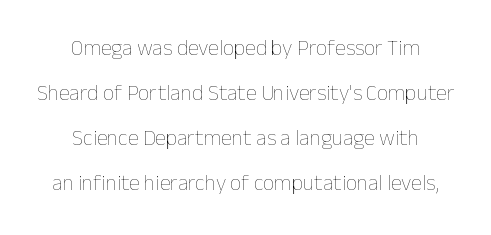
The image shows 22 px text type, upright; set centered, loose line spacing (2.04x), normal letter spacing, not underlined.
